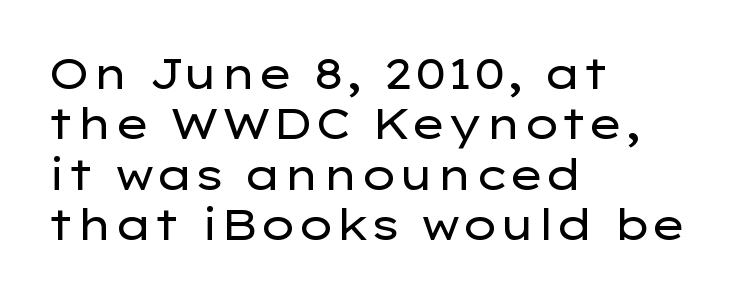
Descender tails drop into unmarked territory. A roman cut, with each character standing at attention. Where is the straight margin? On the left. Do the characters align in a grid? No, the font is proportional.
